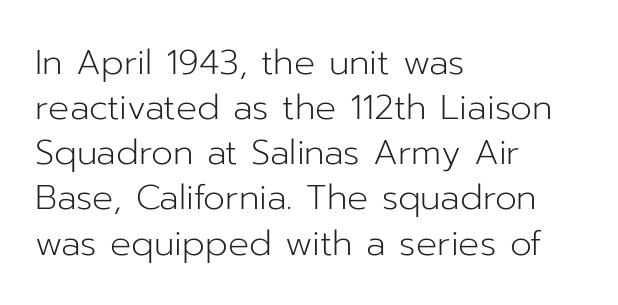
The image shows 35 px light sans-serif type, upright; set left-aligned, normal line spacing (1.29x), normal letter spacing, not underlined; low stroke contrast and a medium x-height.
